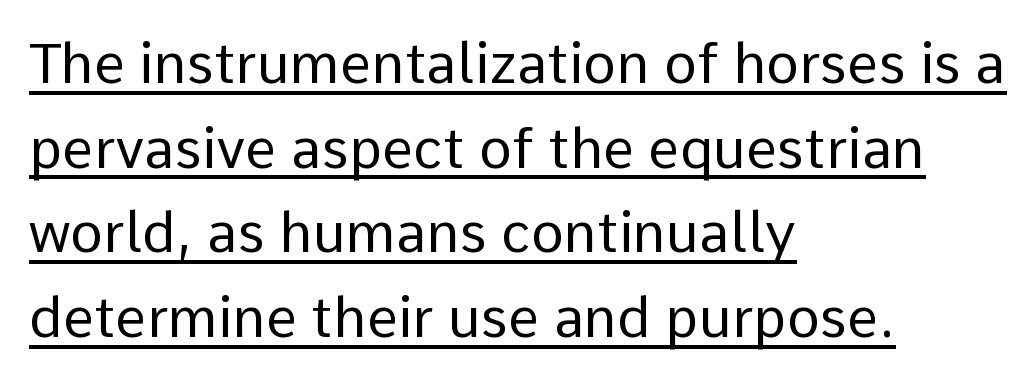
The image shows 56 px regular-weight sans-serif type, upright; set left-aligned, normal line spacing (1.51x), normal letter spacing, underlined; low stroke contrast and a medium x-height.
